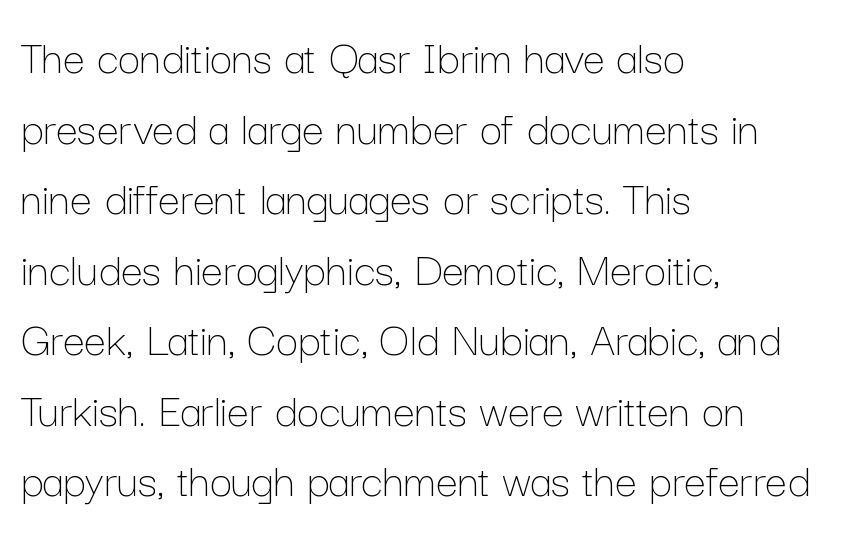
The image shows 49 px thin type, upright; set left-aligned, normal line spacing (1.44x), normal letter spacing, not underlined; low stroke contrast and a medium x-height.
